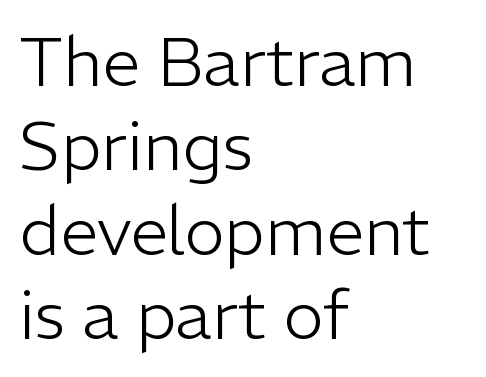
The image shows 68 px light sans-serif type, upright; set left-aligned, line spacing 1.24x, normal letter spacing, not underlined; low stroke contrast and a medium x-height.
